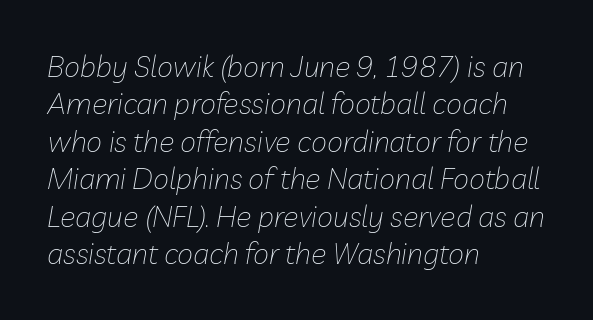
{"italic": "yes", "lean": "right", "slant_degrees": 10, "bold": "no", "weight": "thin", "width": "normal", "stroke_contrast": "low", "x_height": "medium", "monospaced": "no", "underline": "no", "align": "left", "line_spacing": "normal", "line_spacing_ratio": 1.29, "letter_spacing": "normal", "letter_spacing_em": 0.0, "glyph_px": 29}
